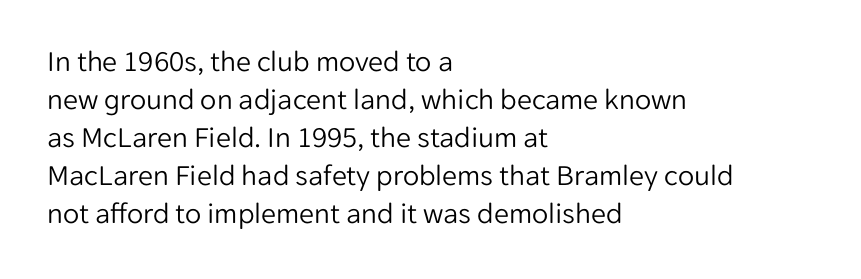
Q: Is the text bold? A: No.
Q: Is the text italic (slanted)? A: No, it is upright.
Q: Is the typeface a serif or a sans-serif typeface? A: Sans-serif.
Q: Is the text underlined? A: No.
Q: How is the paragraph aligned? A: Left-aligned.
Q: Is the spacing between letters normal or unusually wide? A: Normal.
Q: Is the spacing between lines tight, normal or loose? A: Normal.
Q: Width (condensed, normal, or wide)? A: Normal.
Q: Stroke contrast? A: Low.
Q: x-height? A: Medium.
Q: Monospaced? A: No.
